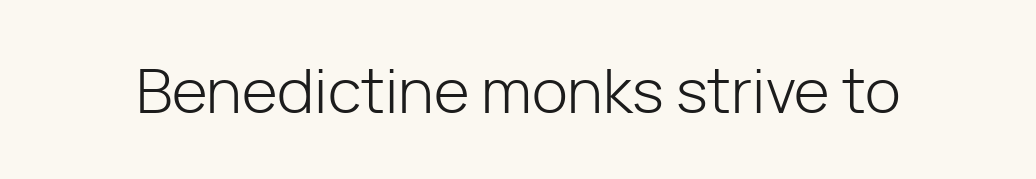
{"serif": "no", "italic": "no", "bold": "no", "weight": "light", "width": "normal", "stroke_contrast": "low", "x_height": "medium", "monospaced": "no", "underline": "no", "letter_spacing": "normal", "letter_spacing_em": 0.0, "glyph_px": 61}
